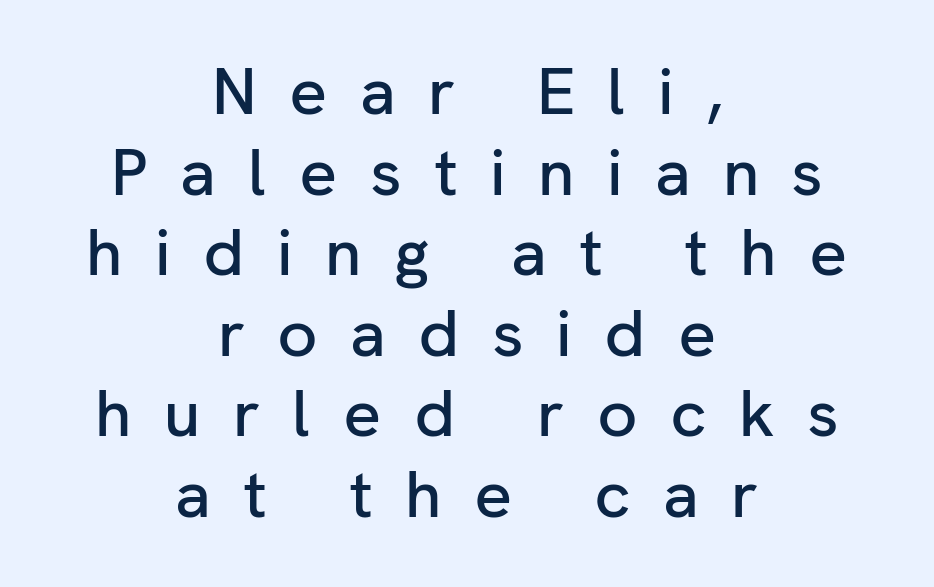
The image shows 66 px sans-serif type, upright; set centered, line spacing 1.22x, unusually wide letter spacing (+0.49 em), not underlined; low stroke contrast and a medium x-height.
